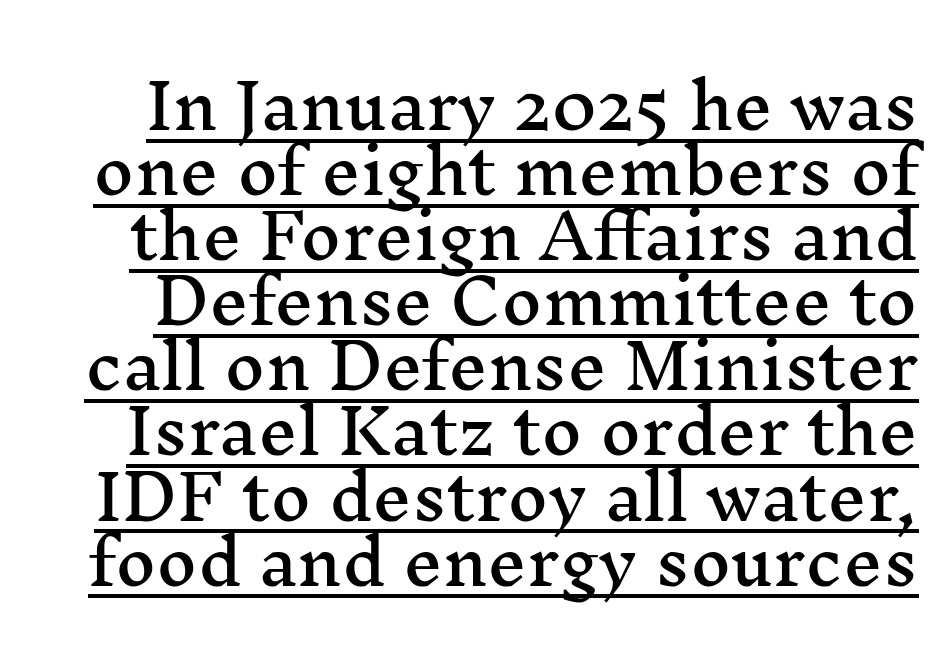
The image shows 62 px wide serif type, upright; set tight line spacing (1.05x), normal letter spacing, underlined; medium stroke contrast and a medium x-height.
